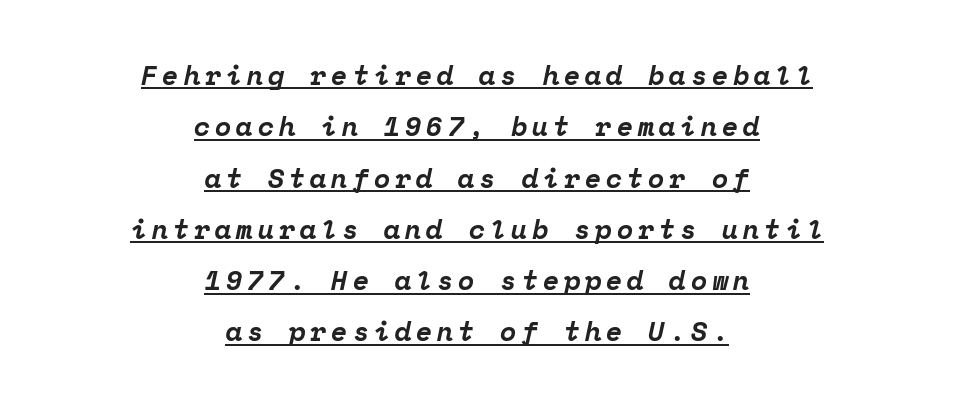
The image shows 27 px bold type, italic (leaning right); set centered, loose line spacing (1.9x), underlined.
